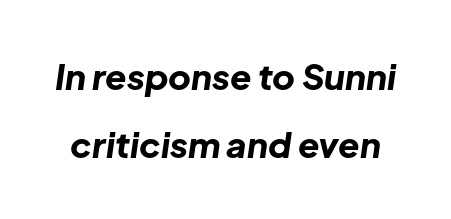
Look at the tracking — it's just the regular setting, nothing added. Slant detected: the letters are inclined. Bold? Absolutely — the strokes are thick and heavy. Only glyphs here, with clear space below each row. The rendering uses natural spacing where letterforms have individual widths.
